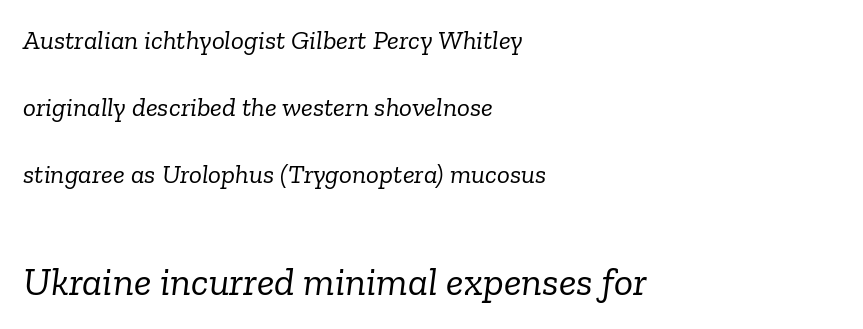
The image shows 40 px light serif type, italic (leaning right); set left-aligned, loose line spacing (2.49x), normal letter spacing, not underlined; the second (bottom) block is 1.48x larger; low stroke contrast and a medium x-height.
